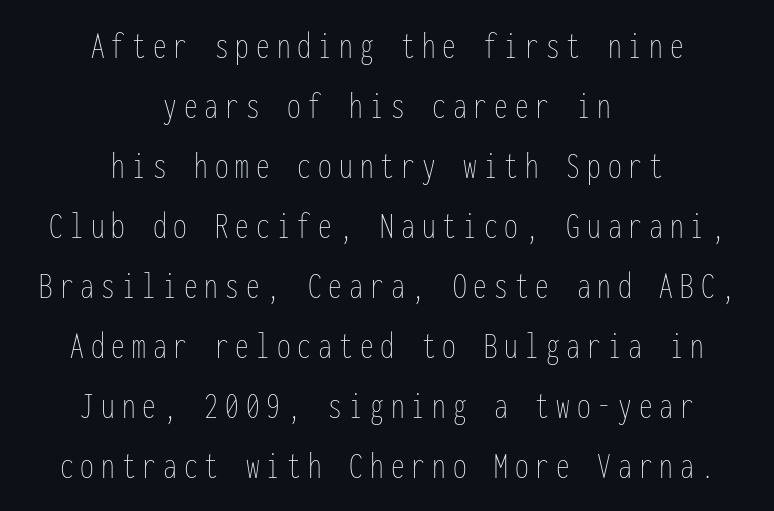
{"italic": "no", "bold": "no", "weight": "thin", "width": "condensed", "stroke_contrast": "low", "x_height": "medium", "monospaced": "yes", "underline": "no", "align": "center", "line_spacing": "normal", "line_spacing_ratio": 1.54, "glyph_px": 39}
